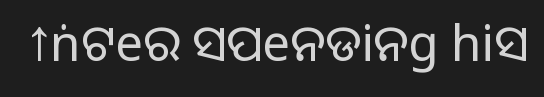
Q: Is the text italic (slanted)? A: No, it is upright.
Q: Is the typeface a serif or a sans-serif typeface? A: Sans-serif.
Q: Is the text underlined? A: No.
Q: Is the spacing between letters normal or unusually wide? A: Normal.
Q: Width (condensed, normal, or wide)? A: Normal.
Q: Stroke contrast? A: Medium.
Q: Monospaced? A: No.
